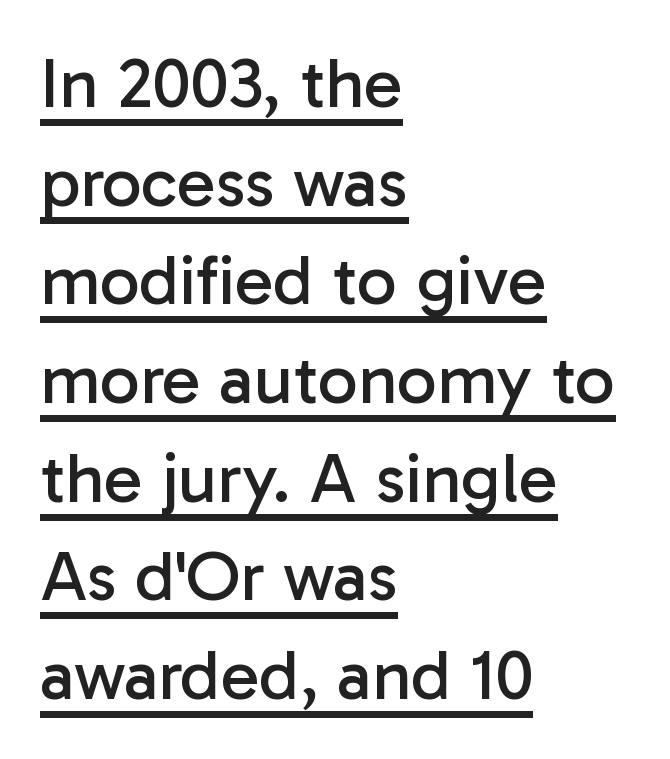
Q: Is the text bold? A: No.
Q: Is the text italic (slanted)? A: No, it is upright.
Q: Is the typeface a serif or a sans-serif typeface? A: Sans-serif.
Q: Is the text underlined? A: Yes.
Q: How is the paragraph aligned? A: Left-aligned.
Q: Is the spacing between letters normal or unusually wide? A: Normal.
Q: Is the spacing between lines tight, normal or loose? A: Normal.
Q: Width (condensed, normal, or wide)? A: Normal.
Q: Stroke contrast? A: Low.
Q: x-height? A: Medium.
Q: Monospaced? A: No.
